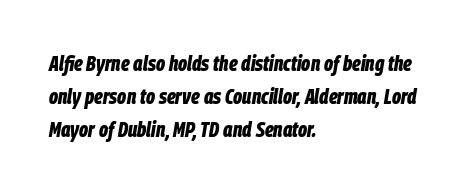
The image shows 22 px bold type, italic (leaning right); set left-aligned, normal line spacing (1.5x), normal letter spacing, not underlined.
